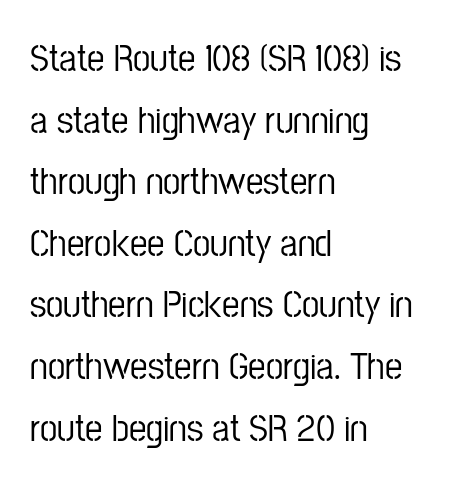
The image shows 39 px condensed sans-serif type, upright; set left-aligned, normal line spacing (1.58x), normal letter spacing, not underlined; low stroke contrast and a medium x-height.
